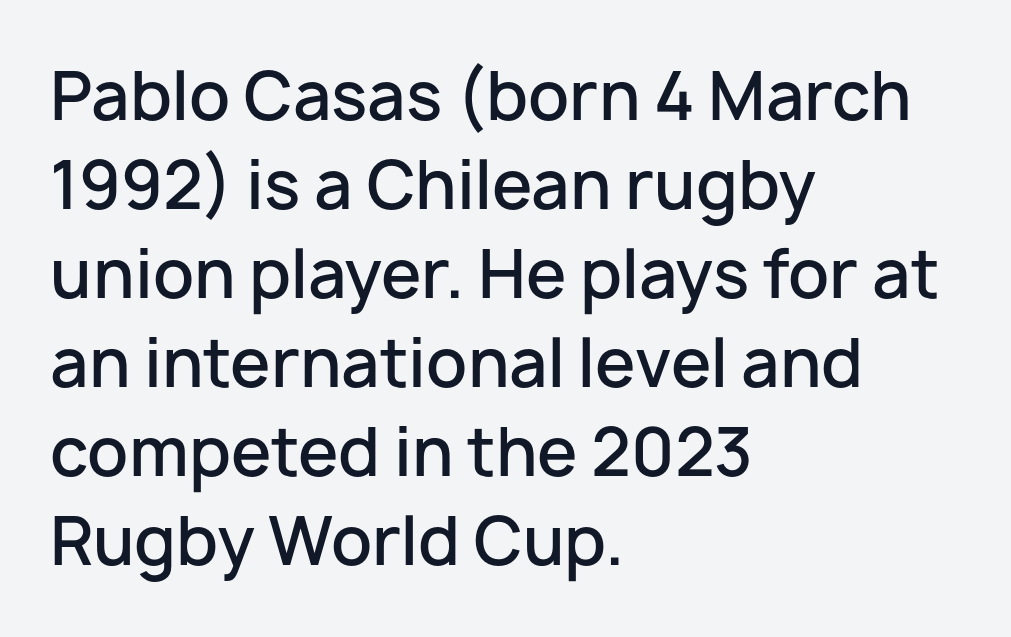
The image shows 65 px semibold sans-serif type, upright; set left-aligned, normal line spacing (1.37x), normal letter spacing, not underlined; low stroke contrast and a medium x-height.
